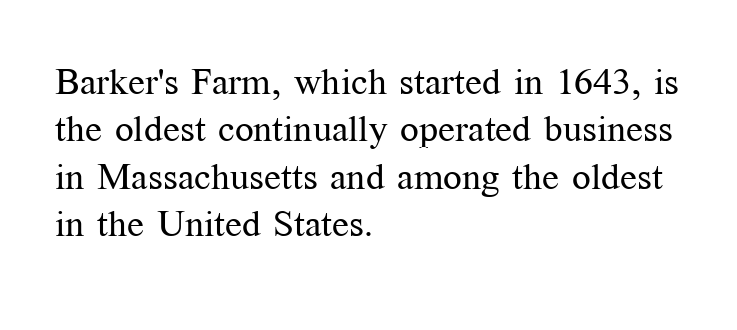
The image shows 37 px regular-weight serif type, upright; set left-aligned, normal line spacing (1.28x), normal letter spacing, not underlined; medium stroke contrast and a medium x-height.
